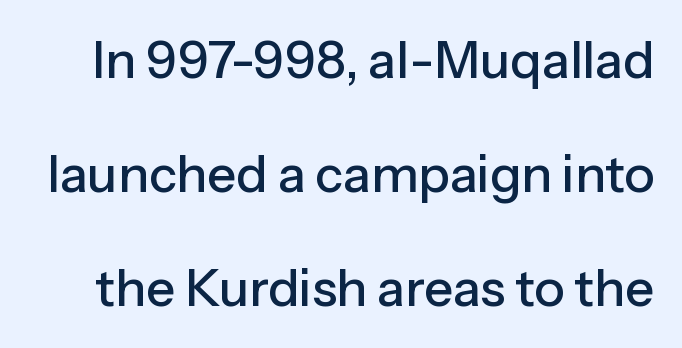
{"serif": "no", "italic": "no", "width": "normal", "stroke_contrast": "low", "x_height": "medium", "monospaced": "no", "underline": "no", "line_spacing": "loose", "line_spacing_ratio": 2.24, "letter_spacing": "normal", "letter_spacing_em": 0.0, "glyph_px": 51}
